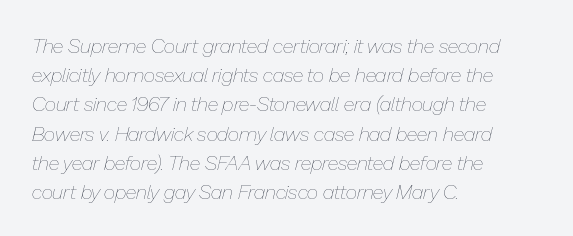
The image shows 20 px text type, italic (leaning right); set left-aligned, normal line spacing (1.46x), normal letter spacing, not underlined.
